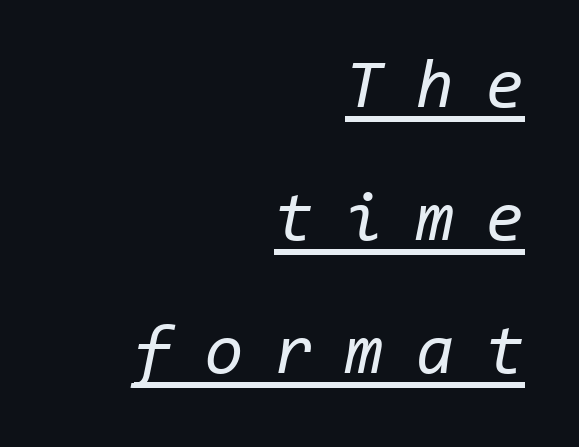
The image shows 69 px regular-weight type, italic (leaning right), monospaced; set right-aligned, loose line spacing (1.93x), unusually wide letter spacing (+0.47 em), underlined; low stroke contrast and a medium x-height.
